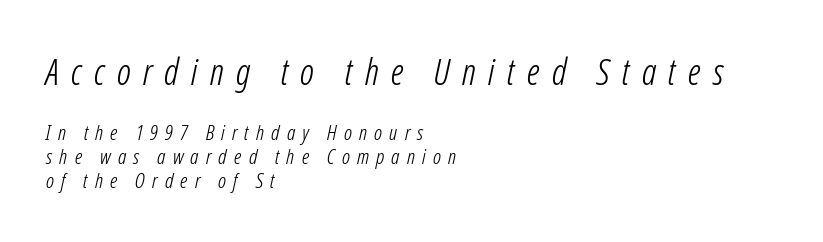
{"italic": "yes", "lean": "right", "slant_degrees": 12, "bold": "no", "weight": "light", "width": "condensed", "stroke_contrast": "low", "x_height": "medium", "monospaced": "no", "underline": "no", "align": "left", "line_spacing_ratio": 1.16, "letter_spacing": "wide", "letter_spacing_em": 0.34, "larger_block": "first", "size_ratio": 1.71, "glyph_px": 36}
